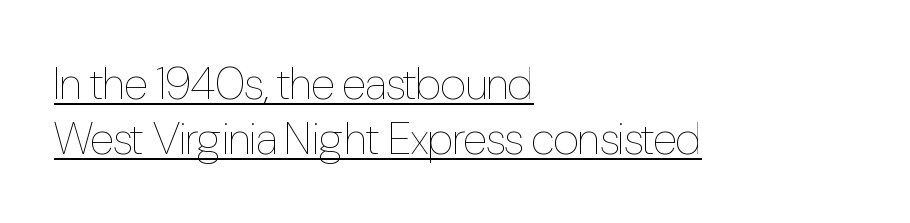
Q: Is the text bold? A: No.
Q: Is the text italic (slanted)? A: No, it is upright.
Q: Is the text underlined? A: Yes.
Q: How is the paragraph aligned? A: Left-aligned.
Q: Is the spacing between letters normal or unusually wide? A: Normal.
Q: Width (condensed, normal, or wide)? A: Condensed.
Q: Stroke contrast? A: Low.
Q: x-height? A: Medium.
Q: Monospaced? A: No.
